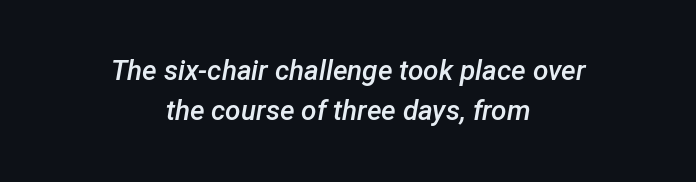
{"italic": "yes", "lean": "right", "slant_degrees": 12, "bold": "semi", "weight": "semibold", "width": "normal", "stroke_contrast": "low", "x_height": "medium", "monospaced": "no", "underline": "no", "align": "center", "line_spacing": "normal", "line_spacing_ratio": 1.43, "letter_spacing": "normal", "letter_spacing_em": 0.0, "glyph_px": 28}
